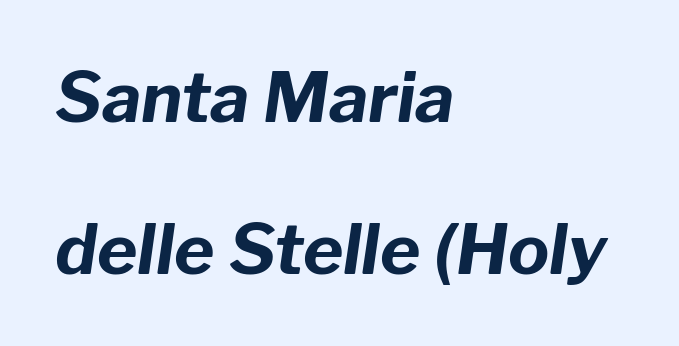
Q: Is the text bold? A: Yes.
Q: Is the text italic (slanted)? A: Yes, it leans right by about 8 degrees.
Q: Is the text underlined? A: No.
Q: How is the paragraph aligned? A: Left-aligned.
Q: Is the spacing between letters normal or unusually wide? A: Normal.
Q: Is the spacing between lines tight, normal or loose? A: Loose.
Q: Width (condensed, normal, or wide)? A: Normal.
Q: Stroke contrast? A: Low.
Q: x-height? A: Medium.
Q: Monospaced? A: No.
